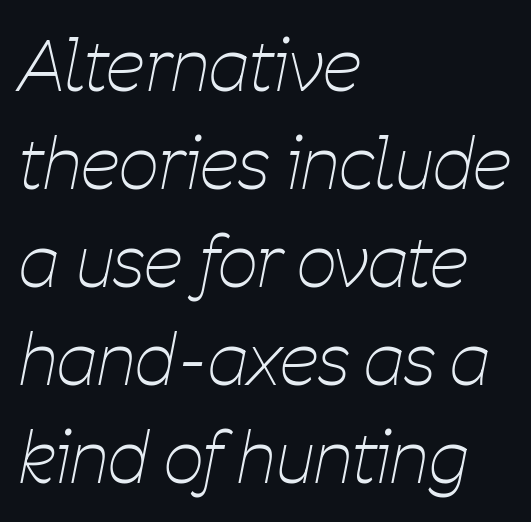
This is oblique type, the kind used for emphasis or titles. Character widths vary here, with narrow letters taking less room than wide ones. Words float on clear page, feet unadorned. Characters follow at the spacing the type designer built in. Reading down the column, the eye jumps a familiar distance to each next line.
